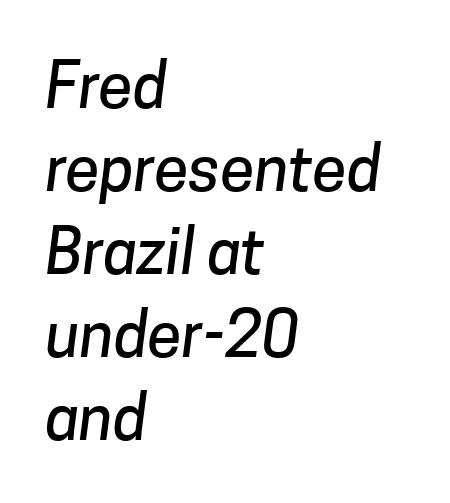
Proportional: the letters do not fall into vertical columns. The letterforms sit shoulder to shoulder at normal distance. Descender tails drop into unmarked territory. The passage is arranged the way most books set body copy — flush left.
